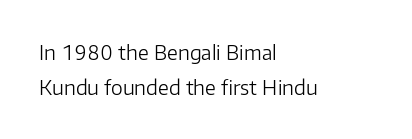
These lines stack with their left ends in a neat column. The string is rendered with underlining switched off. Vertical strokes here are truly vertical. No heavy texture on the line: the type isn't bold. How are the letters spaced? Ordinarily, with no added tracking.
